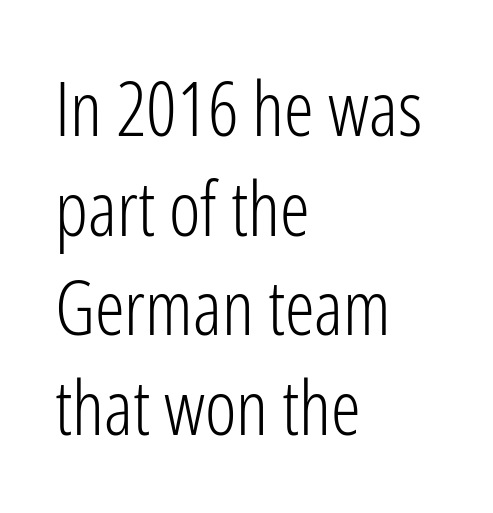
{"serif": "no", "italic": "no", "bold": "no", "weight": "light", "width": "condensed", "stroke_contrast": "low", "x_height": "medium", "monospaced": "no", "underline": "no", "align": "left", "line_spacing": "normal", "line_spacing_ratio": 1.33, "letter_spacing": "normal", "letter_spacing_em": 0.0, "glyph_px": 75}
